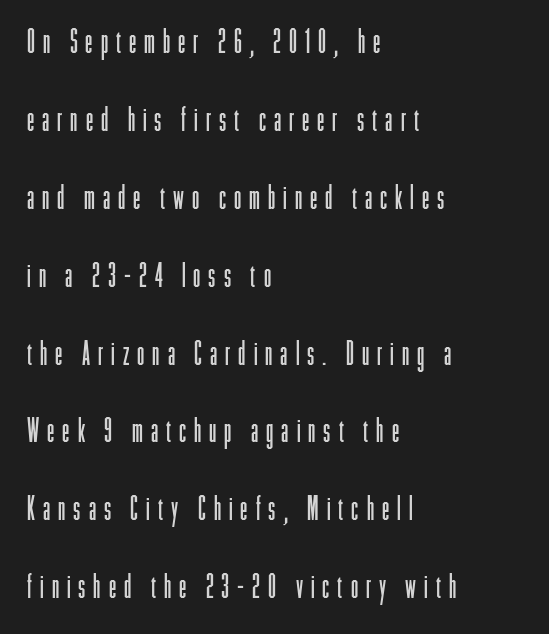
The image shows 33 px light, condensed sans-serif type, upright; set left-aligned, loose line spacing (2.36x), unusually wide letter spacing (+0.24 em), not underlined; low stroke contrast and a medium x-height.
